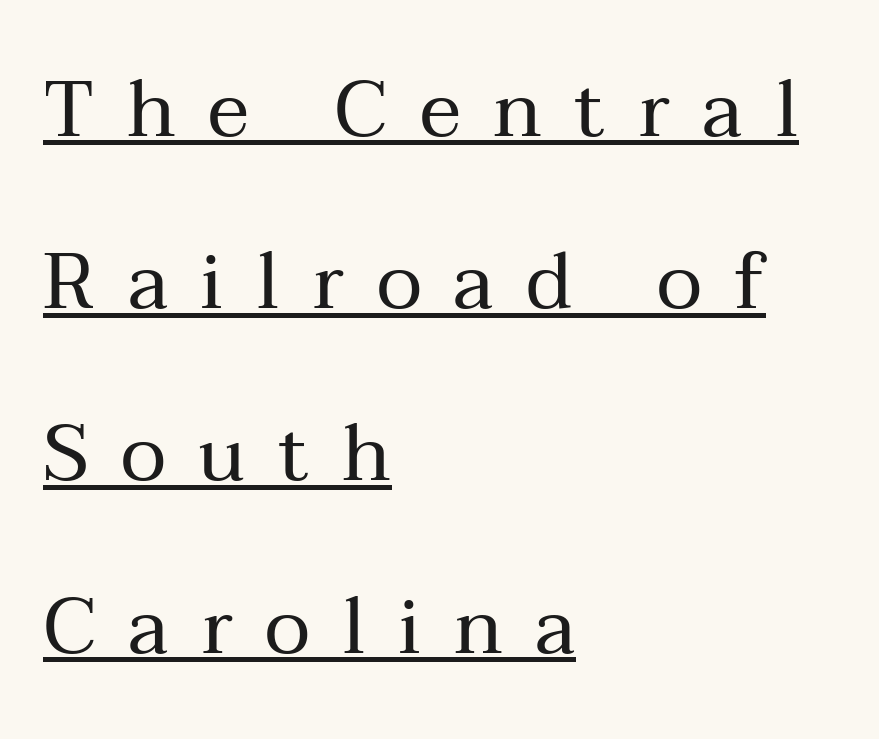
Beneath each row of characters lies a ruled line. The gaps between neighbouring characters are conspicuously large. The glyphs in this specimen are seriffed. Quick note: interline space is abundant.
